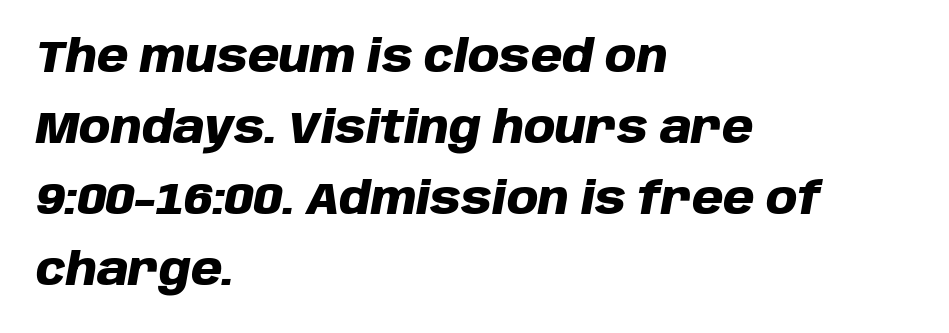
Baseline-to-baseline distance is the conventional proportion of letter height. The baseline area is clear. The rendering applies a slant to the glyphs. The lines in this sample share a left origin and differ only in where they stop. Is the type bold? Yes — the strokes are clearly thick and heavy. Compared with typical body copy, the letter spacing here is the same.
